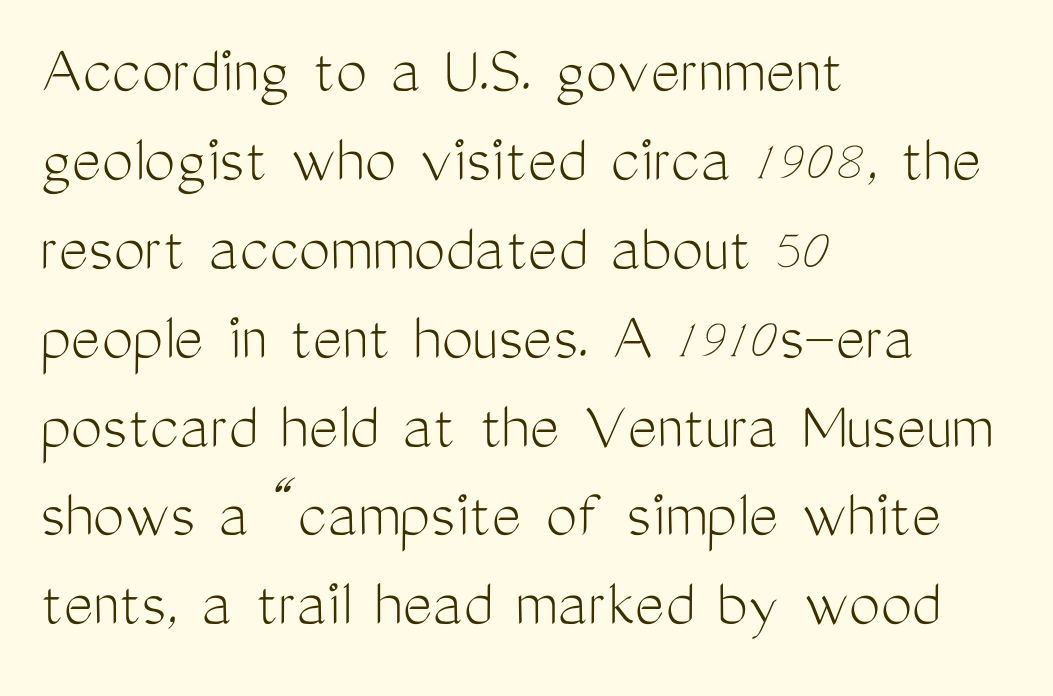
{"serif": "no", "italic": "no", "bold": "no", "weight": "light", "width": "condensed", "stroke_contrast": "medium", "x_height": "medium", "monospaced": "no", "underline": "no", "align": "left", "line_spacing": "normal", "line_spacing_ratio": 1.27, "letter_spacing": "normal", "letter_spacing_em": 0.0, "glyph_px": 70}
